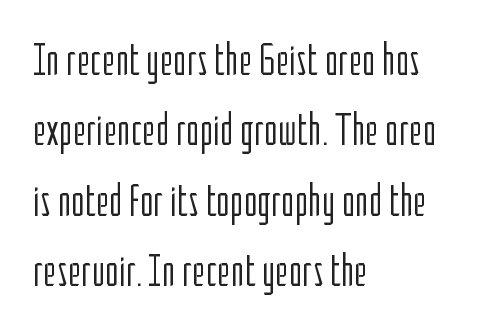
The image shows 46 px light, condensed sans-serif type, upright; set left-aligned, normal line spacing (1.53x), normal letter spacing, not underlined; low stroke contrast and a medium x-height.
